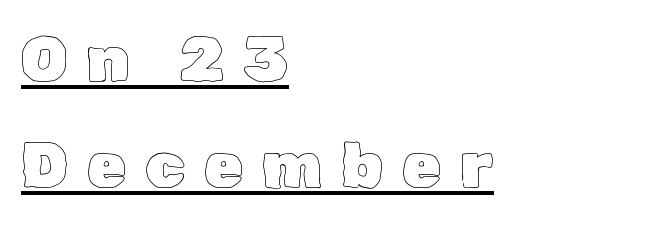
Q: Is the text italic (slanted)? A: No, it is upright.
Q: Is the text underlined? A: Yes.
Q: How is the paragraph aligned? A: Left-aligned.
Q: Is the spacing between letters normal or unusually wide? A: Unusually wide.
Q: Is the spacing between lines tight, normal or loose? A: Normal.
Q: Width (condensed, normal, or wide)? A: Normal.
Q: x-height? A: Medium.
Q: Monospaced? A: No.
